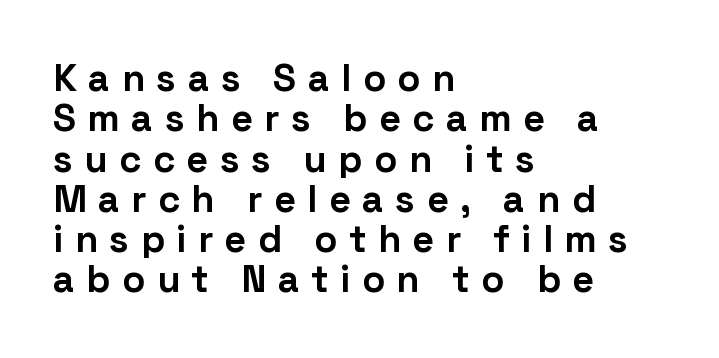
Q: Is the text bold? A: Yes.
Q: Is the text italic (slanted)? A: No, it is upright.
Q: Is the typeface a serif or a sans-serif typeface? A: Sans-serif.
Q: Is the text underlined? A: No.
Q: How is the paragraph aligned? A: Left-aligned.
Q: Is the spacing between letters normal or unusually wide? A: Unusually wide.
Q: Is the spacing between lines tight, normal or loose? A: Tight.
Q: Width (condensed, normal, or wide)? A: Normal.
Q: Stroke contrast? A: Low.
Q: x-height? A: Medium.
Q: Monospaced? A: No.
